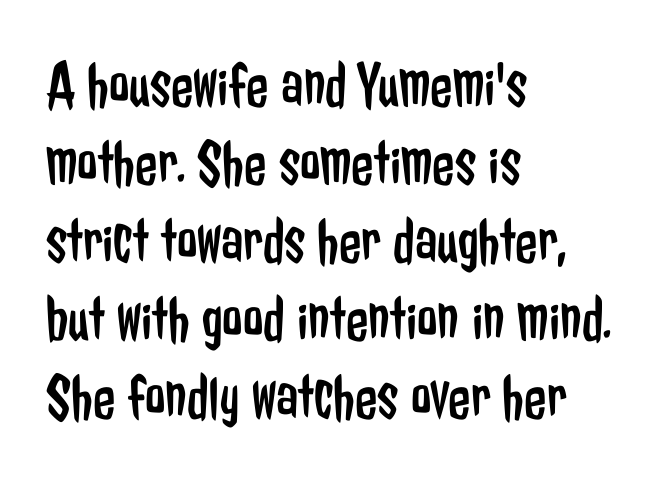
{"serif": "no", "italic": "no", "bold": "no", "weight": "regular", "width": "condensed", "stroke_contrast": "low", "x_height": "medium", "monospaced": "no", "underline": "no", "align": "left", "line_spacing_ratio": 1.2, "letter_spacing": "normal", "letter_spacing_em": 0.0, "glyph_px": 65}
